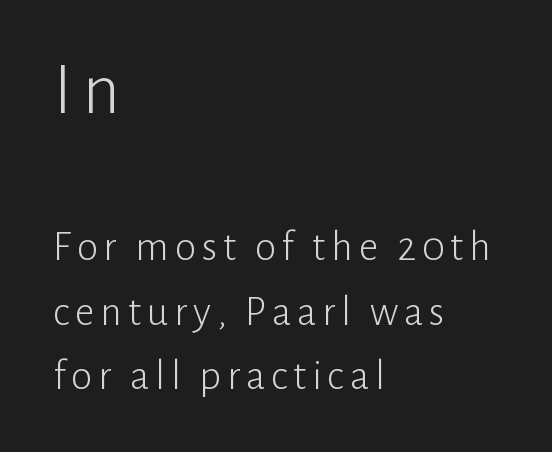
{"serif": "no", "italic": "no", "bold": "no", "weight": "light", "width": "normal", "stroke_contrast": "low", "x_height": "medium", "monospaced": "no", "underline": "no", "align": "left", "line_spacing": "normal", "line_spacing_ratio": 1.5, "larger_block": "first", "size_ratio": 1.74, "glyph_px": 75}
